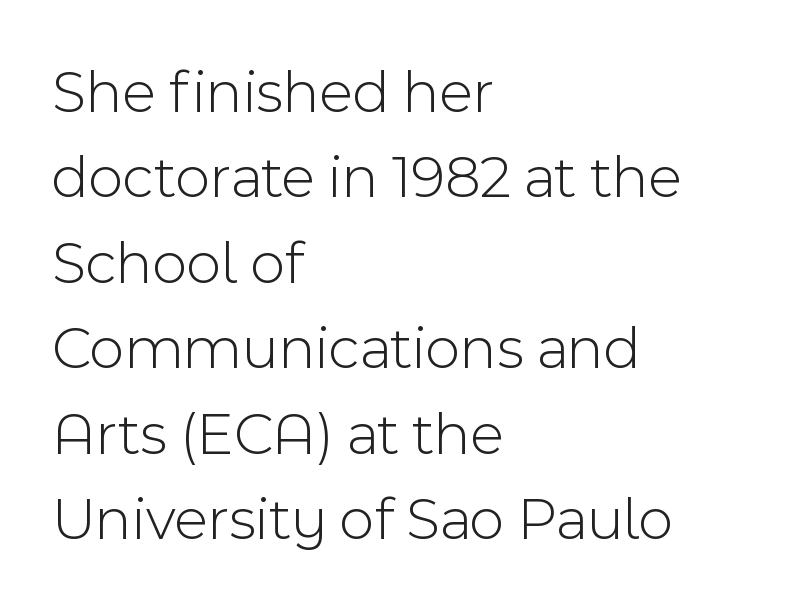
The image shows 61 px light sans-serif type, upright; set left-aligned, normal line spacing (1.4x), normal letter spacing, not underlined; a medium x-height.
